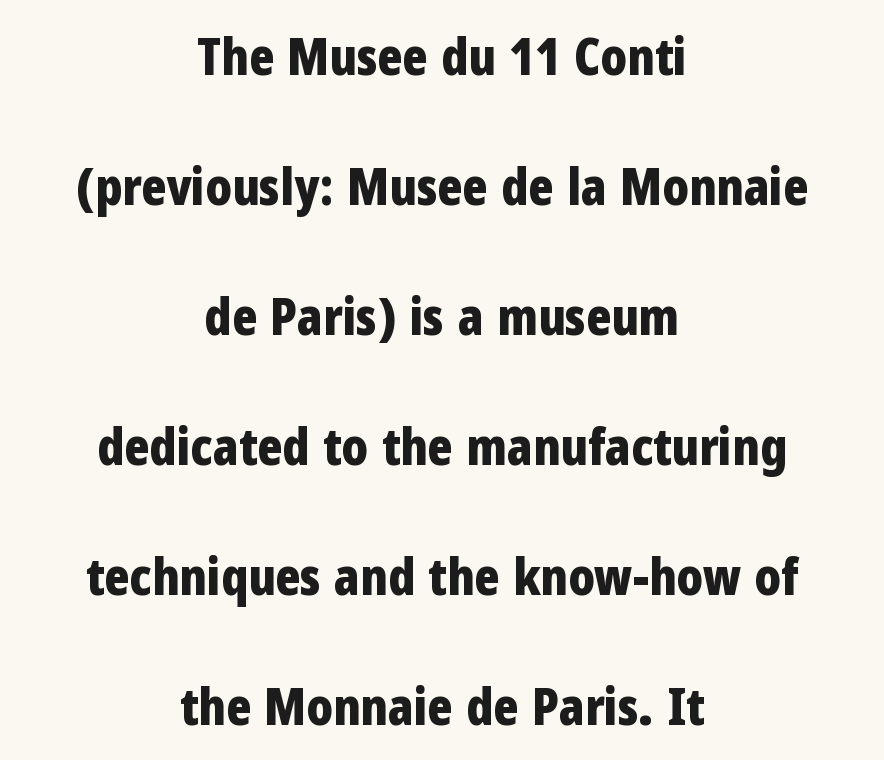
Q: Is the text bold? A: Yes.
Q: Is the text italic (slanted)? A: No, it is upright.
Q: Is the typeface a serif or a sans-serif typeface? A: Sans-serif.
Q: Is the text underlined? A: No.
Q: How is the paragraph aligned? A: Centered.
Q: Is the spacing between letters normal or unusually wide? A: Normal.
Q: Is the spacing between lines tight, normal or loose? A: Loose.
Q: Width (condensed, normal, or wide)? A: Condensed.
Q: Stroke contrast? A: Low.
Q: x-height? A: Medium.
Q: Monospaced? A: No.
